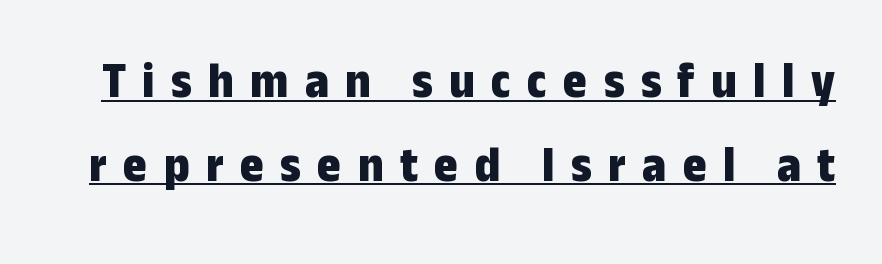
The image shows 51 px bold, condensed sans-serif type, upright; set normal line spacing (1.64x), unusually wide letter spacing (+0.32 em), underlined; low stroke contrast and a medium x-height.
